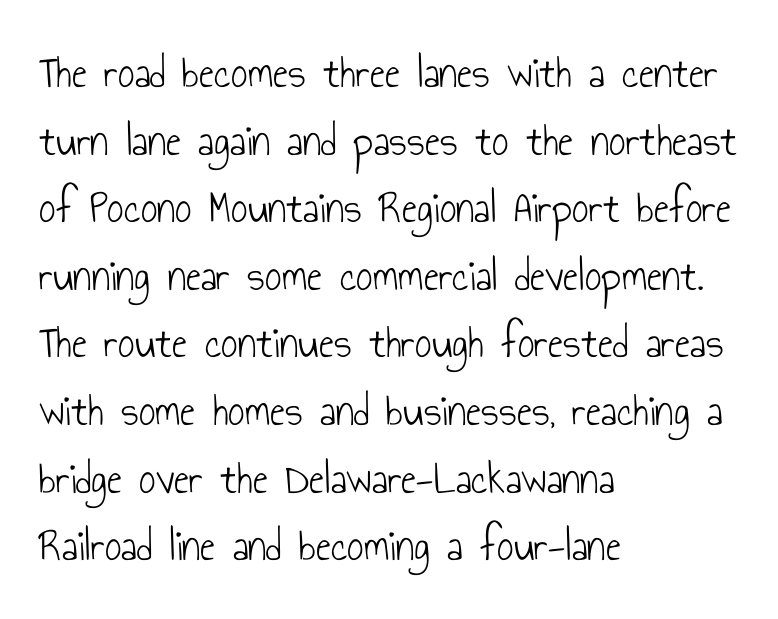
Q: Is the text bold? A: No.
Q: Is the text italic (slanted)? A: No, it is upright.
Q: Is the typeface a serif or a sans-serif typeface? A: Sans-serif.
Q: Is the text underlined? A: No.
Q: How is the paragraph aligned? A: Left-aligned.
Q: Is the spacing between letters normal or unusually wide? A: Normal.
Q: Is the spacing between lines tight, normal or loose? A: Normal.
Q: Width (condensed, normal, or wide)? A: Condensed.
Q: Stroke contrast? A: Low.
Q: x-height? A: Small.
Q: Monospaced? A: No.
